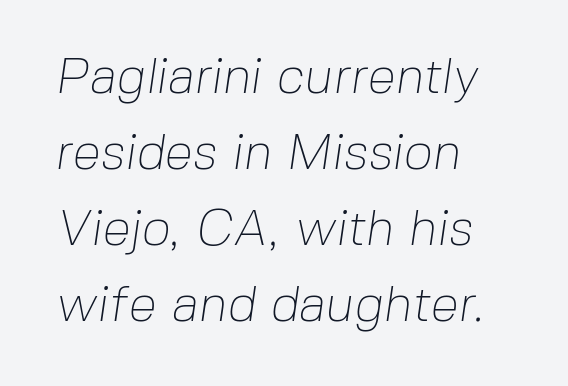
The font family rendered here belongs to the sans-serif group. Is the letter spacing exaggerated? No — it looks like the ordinary default. Heaviness? Minimal to ordinary, like unemphasized prose. Bare-footed words on every line.
